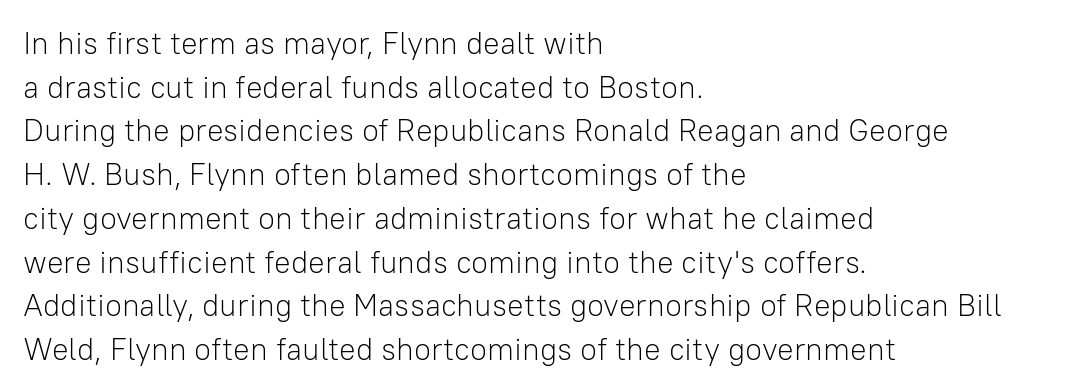
{"serif": "no", "italic": "no", "bold": "no", "weight": "light", "width": "normal", "stroke_contrast": "low", "x_height": "medium", "monospaced": "no", "underline": "no", "align": "left", "line_spacing": "normal", "line_spacing_ratio": 1.41, "letter_spacing": "normal", "letter_spacing_em": 0.0, "glyph_px": 31}
